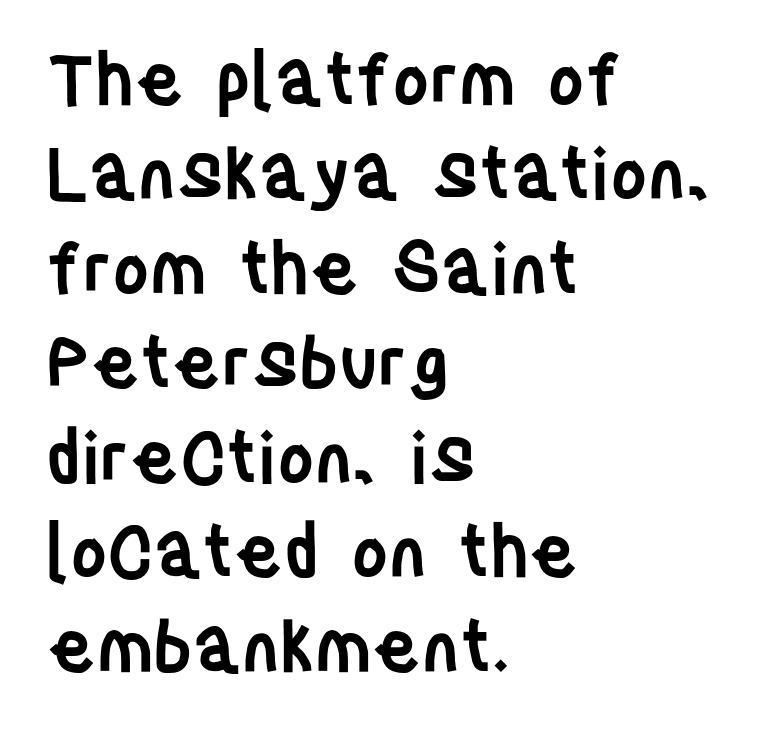
Q: Is the text bold? A: Semi-bold.
Q: Is the text italic (slanted)? A: No, it is upright.
Q: Is the typeface a serif or a sans-serif typeface? A: Sans-serif.
Q: Is the text underlined? A: No.
Q: How is the paragraph aligned? A: Left-aligned.
Q: Is the spacing between letters normal or unusually wide? A: Normal.
Q: Is the spacing between lines tight, normal or loose? A: Normal.
Q: Width (condensed, normal, or wide)? A: Condensed.
Q: Stroke contrast? A: Low.
Q: x-height? A: Large.
Q: Monospaced? A: No.
